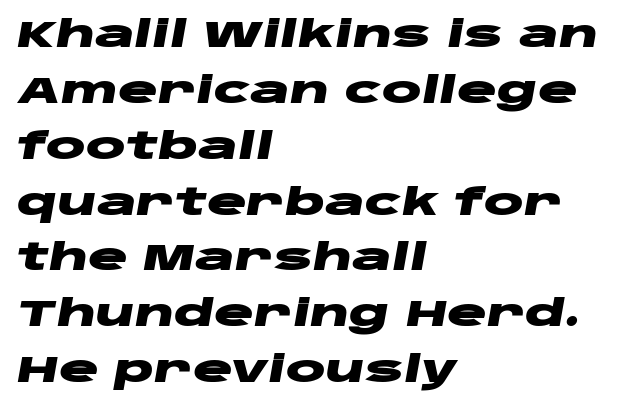
{"italic": "yes", "lean": "right", "slant_degrees": 10, "bold": "yes", "weight": "heavy", "width": "wide", "stroke_contrast": "low", "x_height": "large", "monospaced": "no", "underline": "no", "align": "left", "line_spacing": "normal", "line_spacing_ratio": 1.51, "letter_spacing": "normal", "letter_spacing_em": 0.0, "glyph_px": 37}
